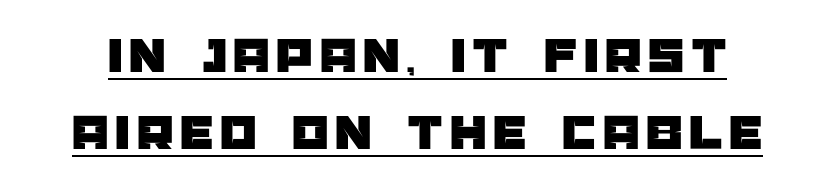
Q: Is the text italic (slanted)? A: No, it is upright.
Q: Is the typeface a serif or a sans-serif typeface? A: Sans-serif.
Q: Is the text underlined? A: Yes.
Q: Is the spacing between lines tight, normal or loose? A: Normal.
Q: Width (condensed, normal, or wide)? A: Normal.
Q: Stroke contrast? A: Low.
Q: x-height? A: Large.
Q: Monospaced? A: No.
